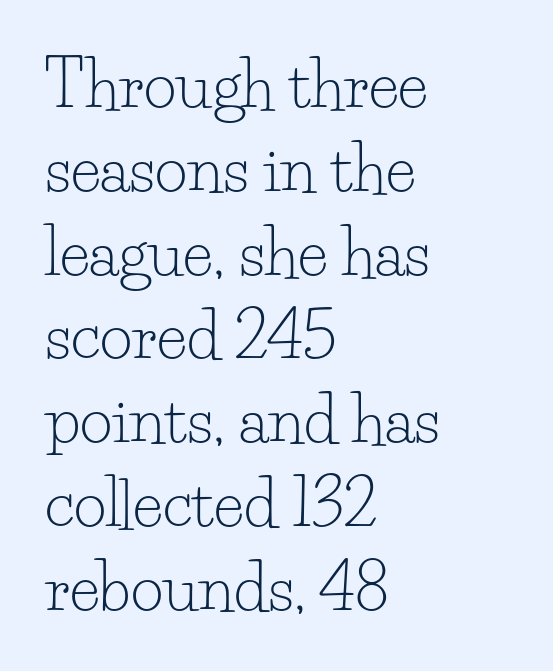
The image shows 63 px light serif type, upright; set left-aligned, normal line spacing (1.33x), normal letter spacing, not underlined; low stroke contrast and a small x-height.
